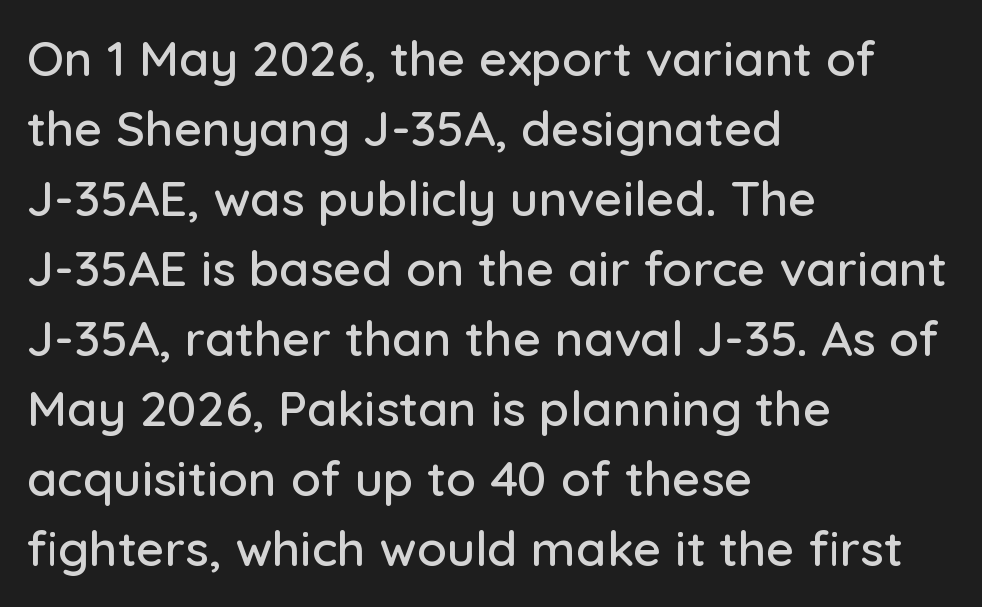
The image shows 49 px sans-serif type, upright; set left-aligned, normal line spacing (1.43x), normal letter spacing, not underlined; low stroke contrast and a medium x-height.
